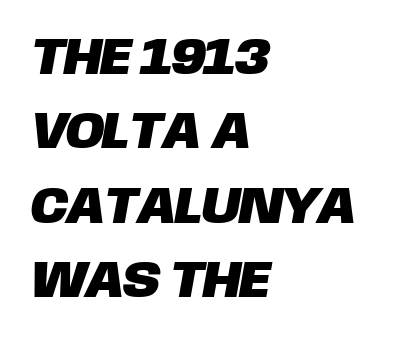
{"serif": "no", "width": "normal", "stroke_contrast": "low", "x_height": "large", "monospaced": "no", "underline": "no", "align": "left", "line_spacing": "normal", "line_spacing_ratio": 1.43, "letter_spacing": "normal", "letter_spacing_em": 0.0, "glyph_px": 52}
